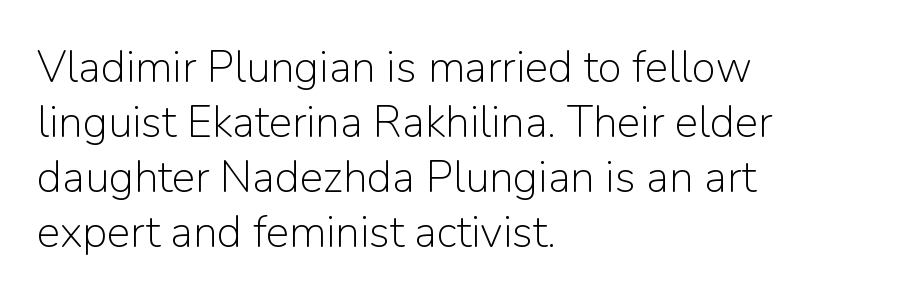
{"serif": "no", "italic": "no", "bold": "no", "weight": "light", "width": "normal", "stroke_contrast": "low", "x_height": "medium", "monospaced": "no", "underline": "no", "align": "left", "line_spacing": "normal", "line_spacing_ratio": 1.25, "letter_spacing": "normal", "letter_spacing_em": 0.0, "glyph_px": 44}
